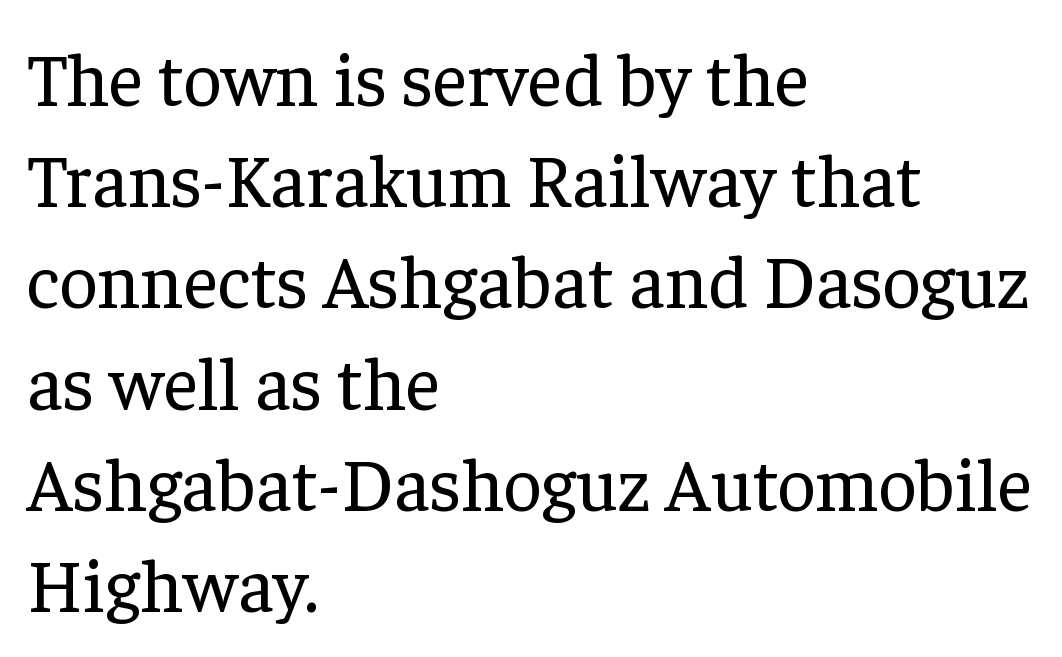
Q: Is the text bold? A: No.
Q: Is the text italic (slanted)? A: No, it is upright.
Q: Is the typeface a serif or a sans-serif typeface? A: Serif.
Q: Is the text underlined? A: No.
Q: How is the paragraph aligned? A: Left-aligned.
Q: Is the spacing between letters normal or unusually wide? A: Normal.
Q: Is the spacing between lines tight, normal or loose? A: Normal.
Q: Width (condensed, normal, or wide)? A: Normal.
Q: Stroke contrast? A: Low.
Q: x-height? A: Medium.
Q: Monospaced? A: No.
